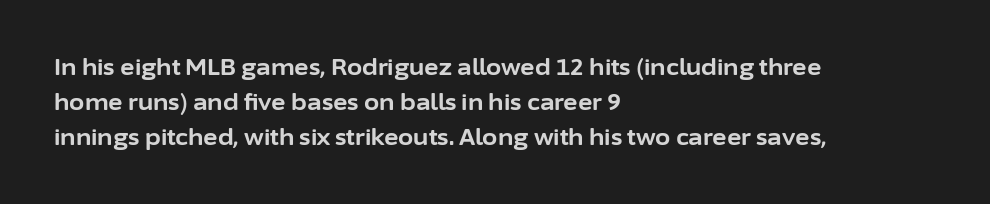
Horizontal bands of white between lines are of average thickness. The rendering keeps characters at their native spacing. Line beginnings align vertically; line endings do not. The font is running at its bold setting. No italicization has been applied; the sample stays upright.
